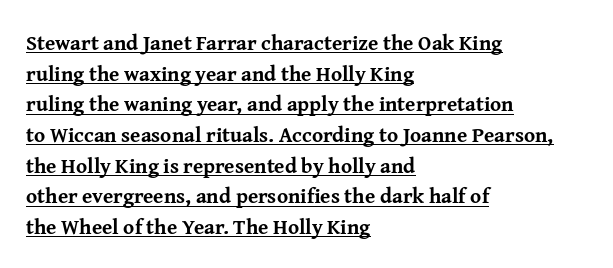
The image shows 21 px bold type, upright; set left-aligned, normal line spacing (1.46x), normal letter spacing, underlined.
